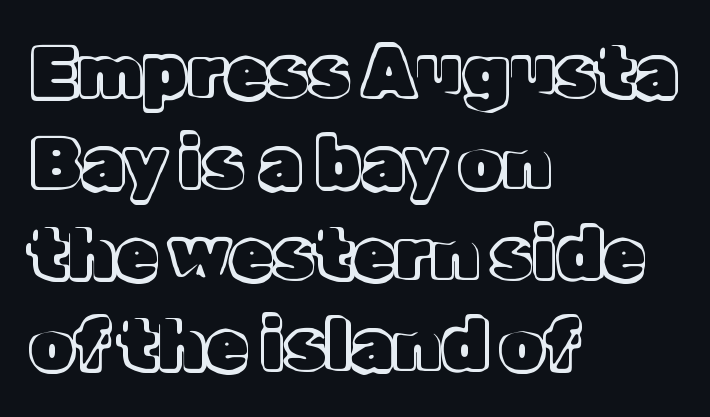
This sample has the flowing, uneven cadence of proportional lettering. Notice how descenders clear the ascenders below comfortably — that's standard leading. Default kerning and tracking; the words read as compact shapes. Upright lettering throughout.
